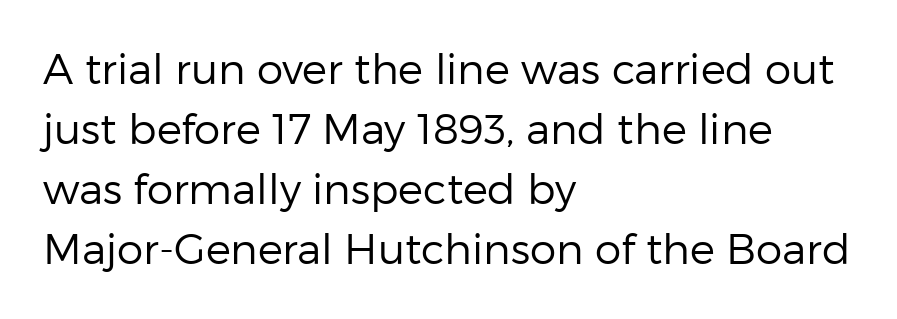
Q: Is the text bold? A: No.
Q: Is the text italic (slanted)? A: No, it is upright.
Q: Is the typeface a serif or a sans-serif typeface? A: Sans-serif.
Q: Is the text underlined? A: No.
Q: How is the paragraph aligned? A: Left-aligned.
Q: Is the spacing between letters normal or unusually wide? A: Normal.
Q: Is the spacing between lines tight, normal or loose? A: Normal.
Q: Width (condensed, normal, or wide)? A: Normal.
Q: Stroke contrast? A: Low.
Q: x-height? A: Medium.
Q: Monospaced? A: No.
